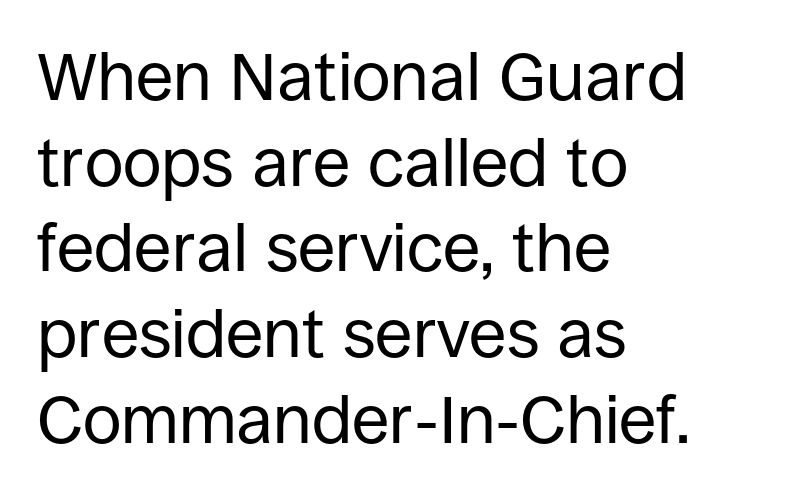
{"serif": "no", "italic": "no", "bold": "no", "weight": "regular", "width": "normal", "stroke_contrast": "low", "x_height": "large", "monospaced": "no", "underline": "no", "align": "left", "line_spacing": "normal", "line_spacing_ratio": 1.26, "letter_spacing": "normal", "letter_spacing_em": 0.0, "glyph_px": 68}
